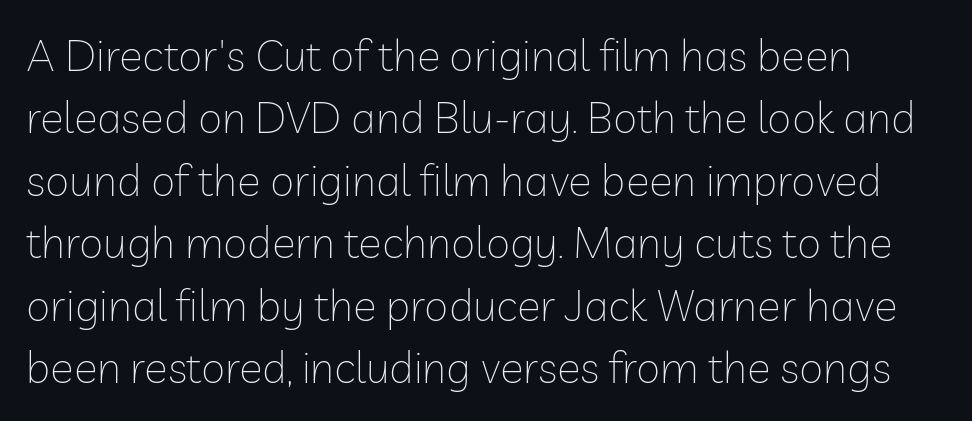
This is roman type, the default non-slanted kind. The zone under the glyphs is completely vacant. Regular leading. A classic flush-left, rag-right setting is used for this passage.
